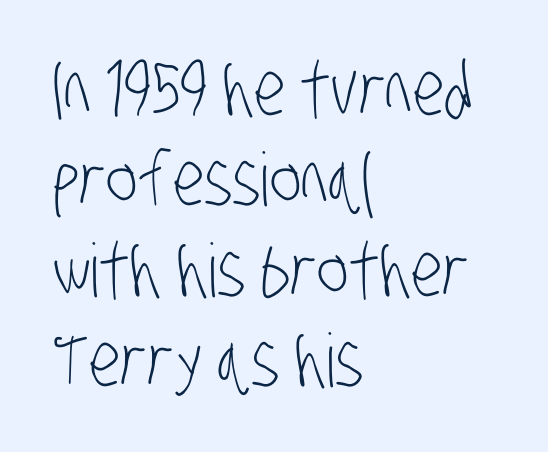
The image shows 74 px light, condensed sans-serif type; set left-aligned, line spacing 1.22x, normal letter spacing, not underlined; low stroke contrast and a large x-height.
